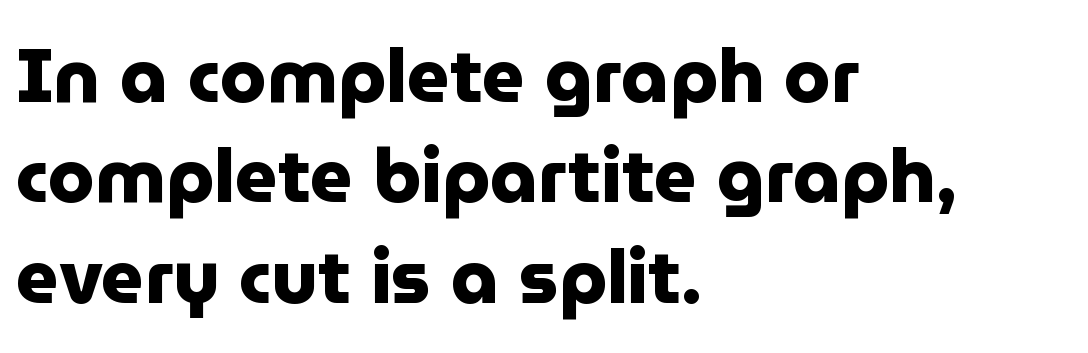
{"serif": "no", "italic": "no", "bold": "yes", "weight": "heavy", "width": "normal", "stroke_contrast": "low", "x_height": "medium", "monospaced": "no", "underline": "no", "align": "left", "line_spacing": "normal", "line_spacing_ratio": 1.34, "letter_spacing": "normal", "letter_spacing_em": 0.0, "glyph_px": 75}
